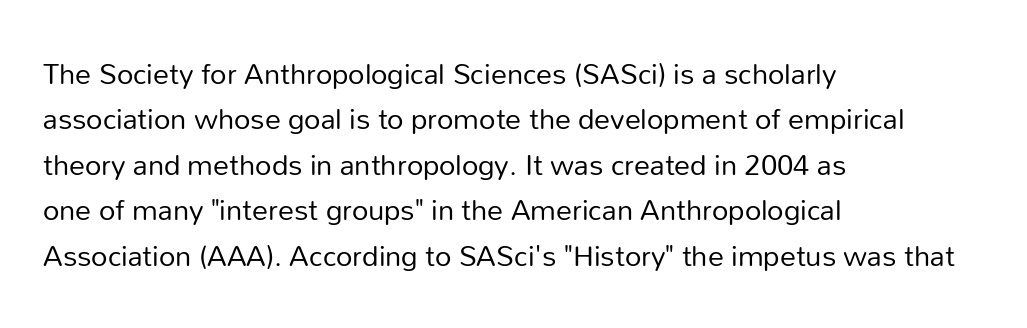
Q: Is the text bold? A: No.
Q: Is the text italic (slanted)? A: No, it is upright.
Q: Is the typeface a serif or a sans-serif typeface? A: Sans-serif.
Q: Is the text underlined? A: No.
Q: How is the paragraph aligned? A: Left-aligned.
Q: Is the spacing between letters normal or unusually wide? A: Normal.
Q: Is the spacing between lines tight, normal or loose? A: Normal.
Q: Width (condensed, normal, or wide)? A: Normal.
Q: Stroke contrast? A: Low.
Q: x-height? A: Medium.
Q: Monospaced? A: No.
